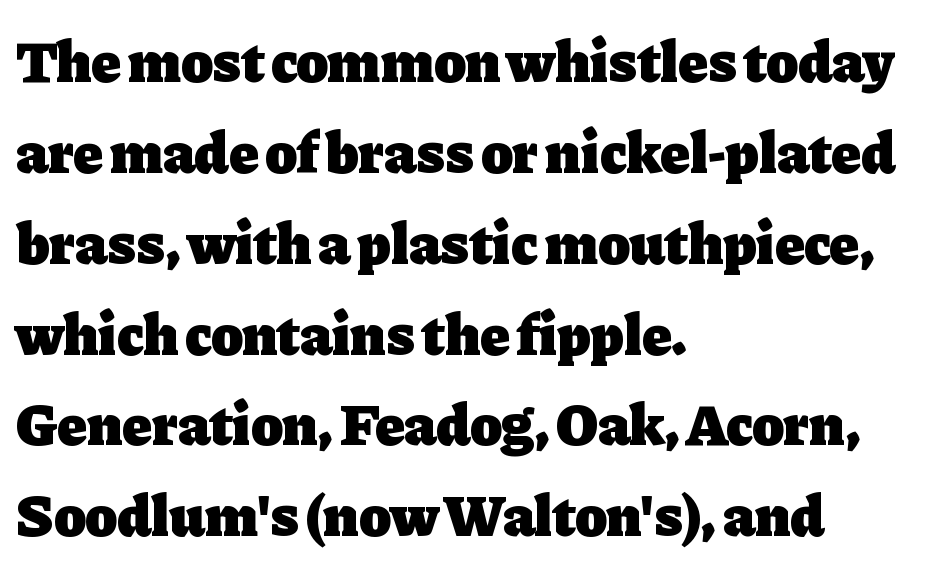
Small tapered or slab feet sit at the stroke ends, so this counts as serif. The foot of each line stays bare and open. Thick stems and heavy bowls — unmistakably bold. Students, observe: this is what conventionally led text looks like. In terms of posture, this sample is upright. Think of a printed novel: that variable character pitch is what you see here.
